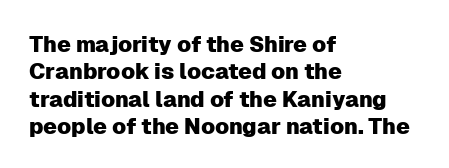
The image shows 22 px text type, upright; set left-aligned, normal line spacing (1.25x), normal letter spacing, not underlined.
